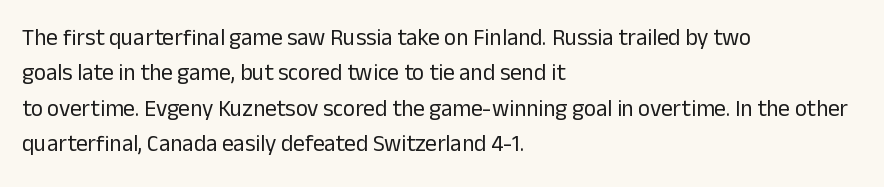
The face looks like a standard text weight, possibly lighter. Vertical strokes here are truly vertical. These lines keep a tight, regular rhythm from letter to letter. Leading matches the norm, producing a regular column. Left-aligned paragraph, ragged on the right. The space directly below the letters is spotless.
